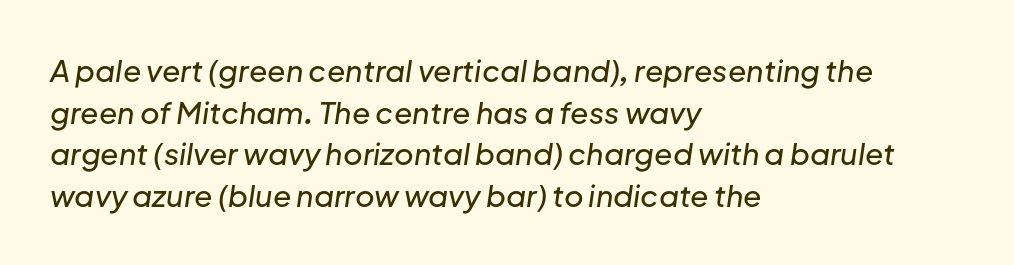
A student would call this left alignment; a typographer would say flush left, rag right. The rendering uses natural spacing where letterforms have individual widths. Vertical spacing — default. Compared with typical body copy, the letter spacing here is the same. An italicized treatment has been applied to the whole sample. Check the space under the baseline: it is left empty.
